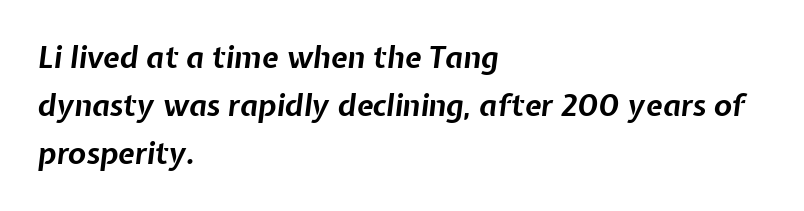
Q: Is the text bold? A: Yes.
Q: Is the text italic (slanted)? A: Yes, it leans right by about 7 degrees.
Q: Is the text underlined? A: No.
Q: How is the paragraph aligned? A: Left-aligned.
Q: Is the spacing between letters normal or unusually wide? A: Normal.
Q: Is the spacing between lines tight, normal or loose? A: Normal.
Q: Width (condensed, normal, or wide)? A: Normal.
Q: Stroke contrast? A: Low.
Q: x-height? A: Medium.
Q: Monospaced? A: No.
